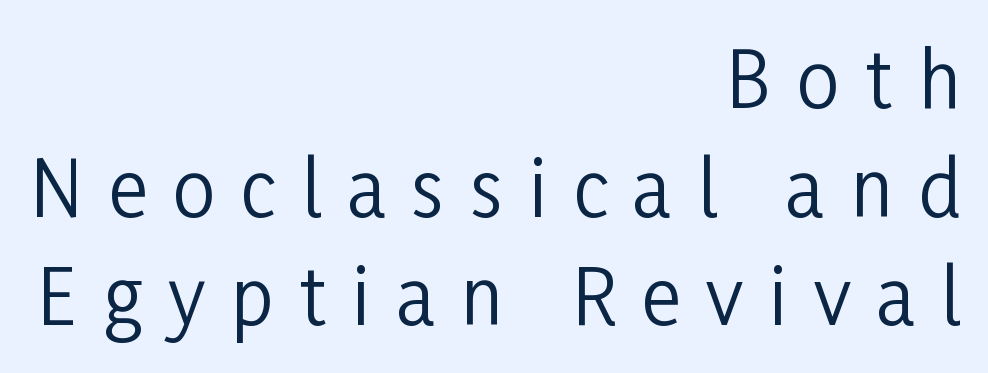
A typesetter would mark this as roman, not italic. The passage shown is typed in a proportional face where columns would drift. This sample is right-justified, so line beginnings fall wherever the words allow. Ink coverage per letter is moderate at most. Inter-character spacing is expanded well beyond the font's built-in metrics.
